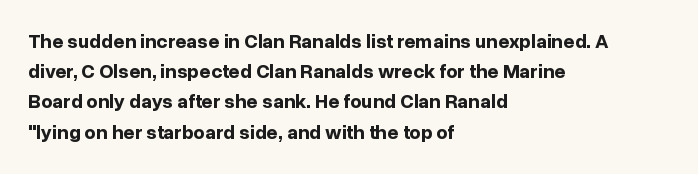
{"italic": "no", "bold": "yes", "underline": "no", "align": "left", "line_spacing": "normal", "line_spacing_ratio": 1.51, "letter_spacing": "normal", "letter_spacing_em": 0.0, "glyph_px": 20}
